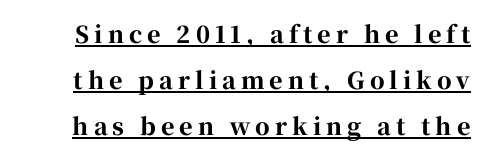
{"italic": "no", "bold": "yes", "underline": "yes", "line_spacing": "loose", "line_spacing_ratio": 1.99, "letter_spacing": "wide", "letter_spacing_em": 0.22, "glyph_px": 23}
